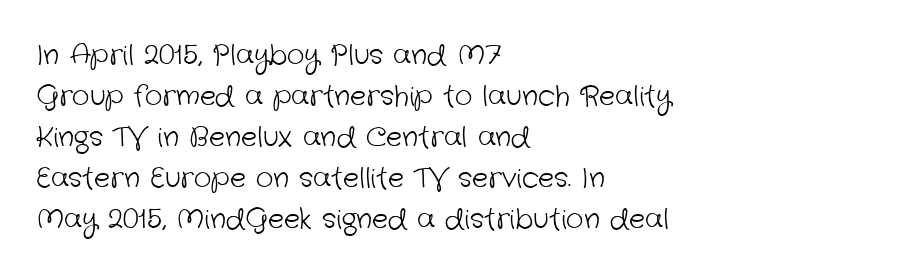
{"bold": "no", "underline": "no", "align": "left", "line_spacing": "normal", "line_spacing_ratio": 1.52, "letter_spacing": "normal", "letter_spacing_em": 0.0, "glyph_px": 27}
